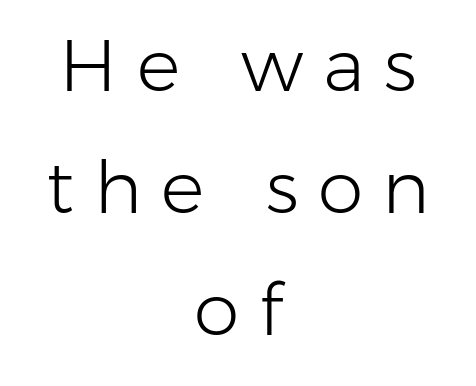
{"serif": "no", "italic": "no", "bold": "no", "weight": "light", "width": "normal", "stroke_contrast": "low", "x_height": "medium", "monospaced": "no", "underline": "no", "align": "center", "line_spacing": "normal", "line_spacing_ratio": 1.67, "letter_spacing": "wide", "letter_spacing_em": 0.27, "glyph_px": 73}
